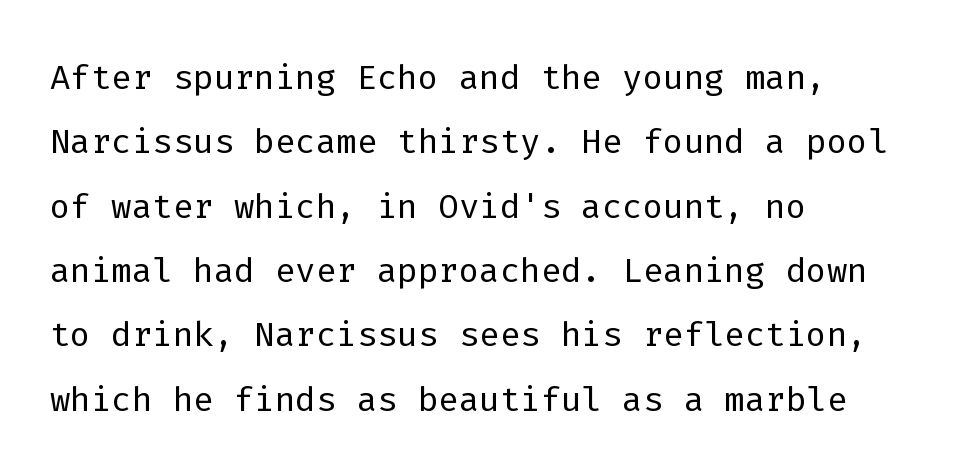
The image shows 48 px light sans-serif type, upright, monospaced; set left-aligned, normal line spacing (1.34x), normal letter spacing, not underlined; low stroke contrast and a medium x-height.
